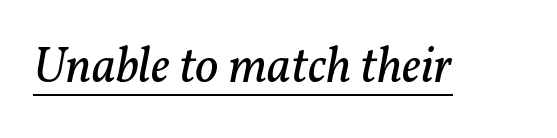
{"serif": "yes", "italic": "yes", "lean": "right", "slant_degrees": 11, "bold": "no", "weight": "regular", "width": "normal", "stroke_contrast": "low", "x_height": "medium", "monospaced": "no", "underline": "yes", "letter_spacing": "normal", "letter_spacing_em": 0.0, "glyph_px": 51}
